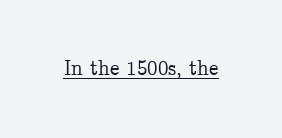
{"italic": "no", "underline": "yes", "letter_spacing": "normal", "letter_spacing_em": 0.0, "glyph_px": 21}
